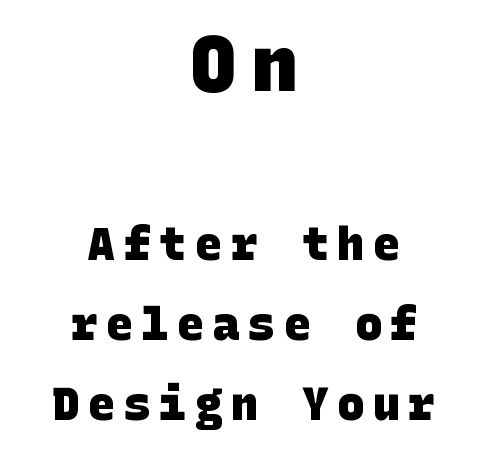
No feet cap the strokes, marking this as sans-serif type. Does the weight exceed regular? Yes, all the way to bold. The string is rendered with underlining switched off. Reading top to bottom, the characters get smaller at the block break. Typeset on center — no edge is straight.
